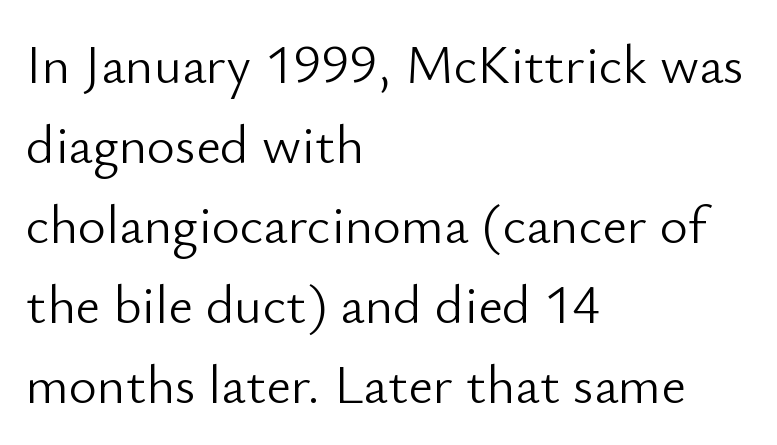
It's the straight-up-and-down kind of type. Reading down the block, your eye returns to a fixed left position each line. Typographically, this falls in the sans-serif category. You could call the tracking neutral — neither tight nor loose.
